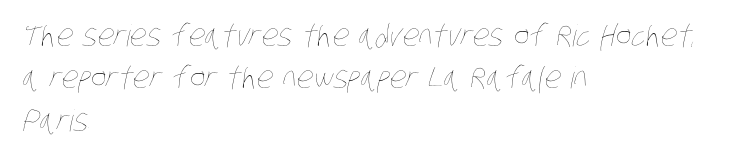
Q: Is the text bold? A: No.
Q: Is the text underlined? A: No.
Q: How is the paragraph aligned? A: Left-aligned.
Q: Is the spacing between letters normal or unusually wide? A: Normal.
Q: Is the spacing between lines tight, normal or loose? A: Normal.
Q: Width (condensed, normal, or wide)? A: Condensed.
Q: Stroke contrast? A: Low.
Q: x-height? A: Large.
Q: Monospaced? A: No.
